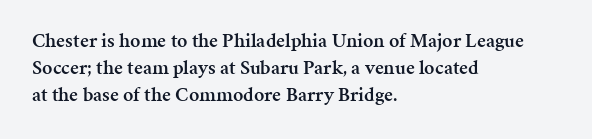
The image shows 20 px text type, upright; set left-aligned, normal line spacing (1.35x), normal letter spacing, not underlined.
